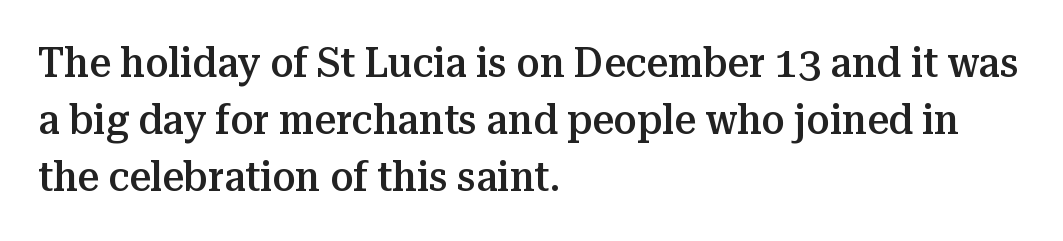
{"serif": "yes", "italic": "no", "bold": "semi", "weight": "semibold", "width": "normal", "stroke_contrast": "medium", "x_height": "medium", "monospaced": "no", "underline": "no", "align": "left", "line_spacing": "normal", "line_spacing_ratio": 1.36, "letter_spacing": "normal", "letter_spacing_em": 0.0, "glyph_px": 42}
